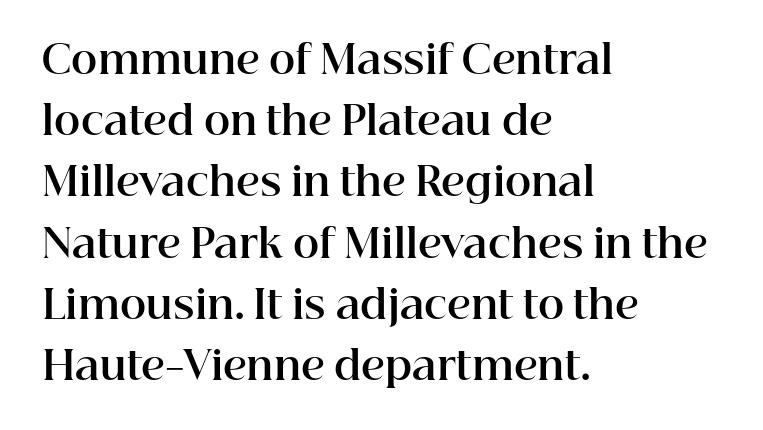
{"serif": "yes", "italic": "no", "bold": "yes", "weight": "bold", "width": "normal", "stroke_contrast": "high", "x_height": "medium", "monospaced": "no", "underline": "no", "align": "left", "line_spacing": "normal", "line_spacing_ratio": 1.53, "letter_spacing": "normal", "letter_spacing_em": 0.0, "glyph_px": 40}
